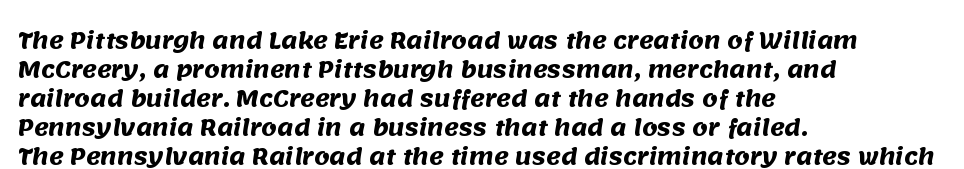
Q: Is the text bold? A: Yes.
Q: Is the text underlined? A: No.
Q: How is the paragraph aligned? A: Left-aligned.
Q: Is the spacing between letters normal or unusually wide? A: Normal.
Q: Is the spacing between lines tight, normal or loose? A: Normal.
